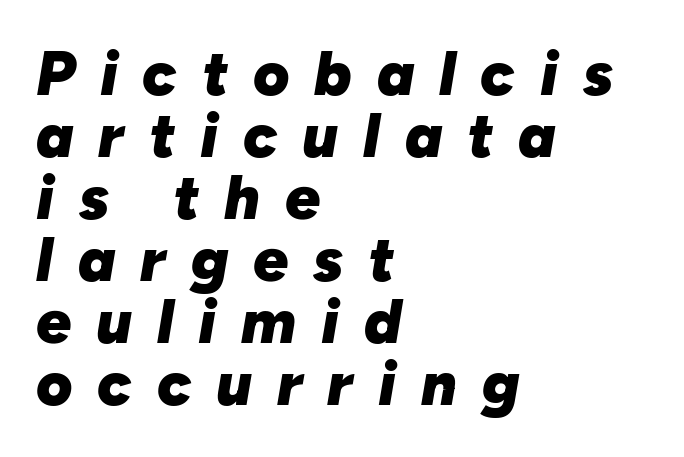
The zone under the glyphs is completely vacant. When letters slant like this, we call the style italic. Character widths vary here, with narrow letters taking less room than wide ones. Students, this is bold: see how much ink each stroke carries. Reading down the column, the eye jumps only a short way to each next line. Typeset ragged right — the left edge is the straight one.
